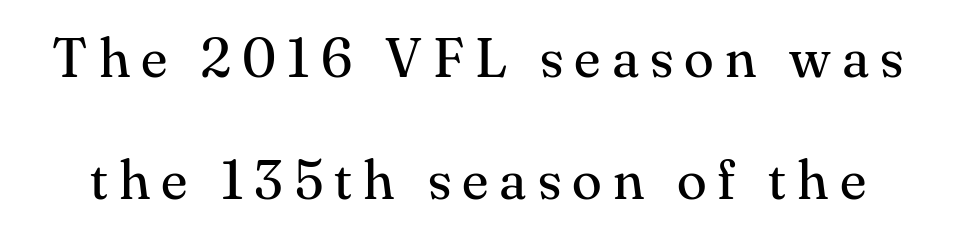
Each new line begins a long way beneath the previous one. The glyphs in this specimen are seriffed. Decoration check: the copy has no underline. The face used here is proportionally spaced, like ordinary book or web type. Inter-character spacing is expanded well beyond the font's built-in metrics. The axis of the letterforms is exactly vertical.
